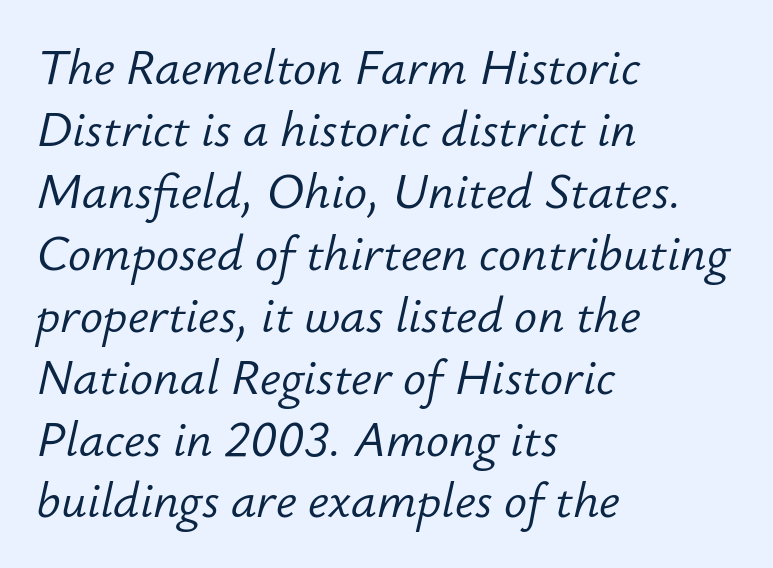
The image shows 48 px light type, italic (leaning right); set left-aligned, normal line spacing (1.29x), normal letter spacing, not underlined; low stroke contrast and a small x-height.
